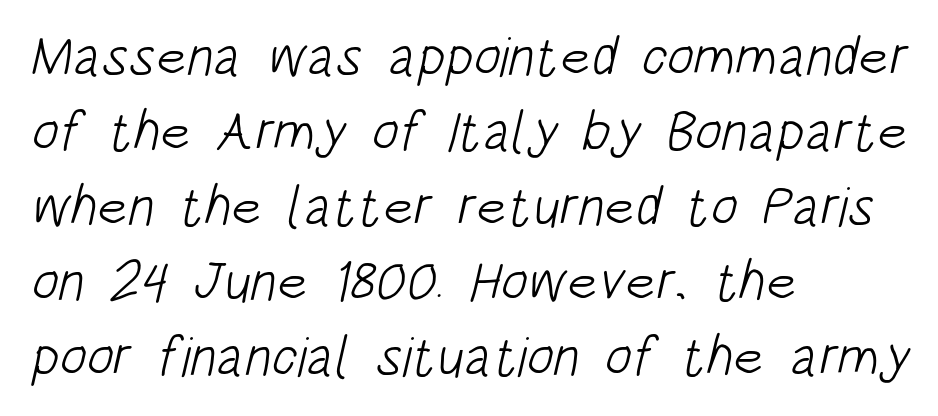
The image shows 56 px light, condensed sans-serif type; set left-aligned, normal line spacing (1.34x), normal letter spacing, not underlined; low stroke contrast and a large x-height.
